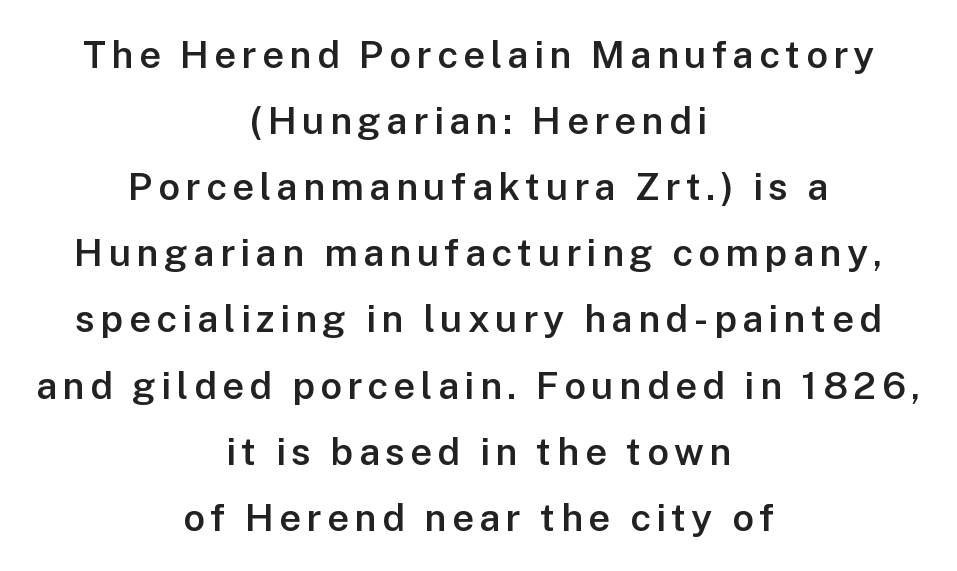
The image shows 38 px semibold sans-serif type, upright; set centered, line spacing 1.74x, not underlined; low stroke contrast and a medium x-height.
